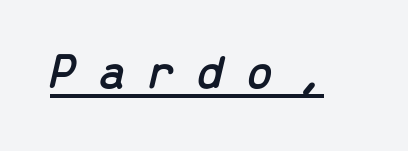
The image shows 50 px text type, italic (leaning right), monospaced; set unusually wide letter spacing (+0.42 em), underlined; low stroke contrast and a medium x-height.
